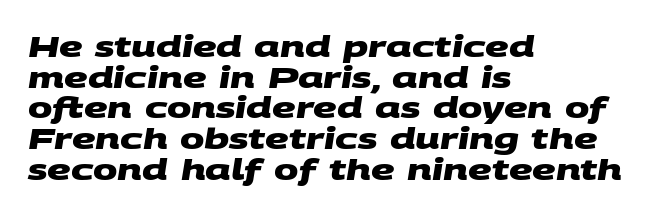
The ragged edge is on the right, which tells us the setting is flush left. Do the characters align in a grid? No, the font is proportional. Between one letter and the next there's only the usual sliver of space. Leading: reduced. On the weight axis this lands at bold, roughly 700.
